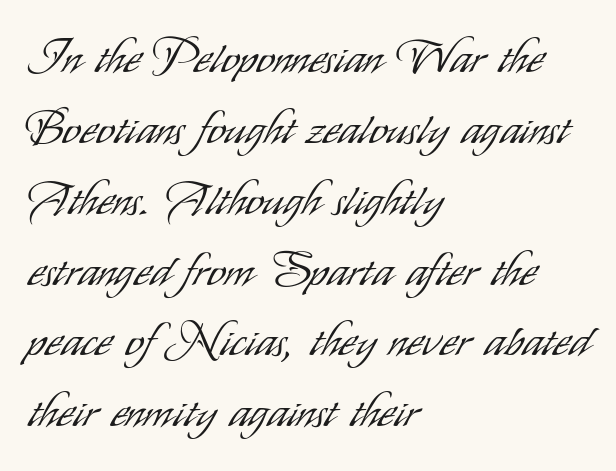
Q: Is the text bold? A: No.
Q: Is the text italic (slanted)? A: Yes.
Q: Is the typeface a serif or a sans-serif typeface? A: Sans-serif.
Q: Is the text underlined? A: No.
Q: How is the paragraph aligned? A: Left-aligned.
Q: Is the spacing between letters normal or unusually wide? A: Normal.
Q: Is the spacing between lines tight, normal or loose? A: Normal.
Q: Width (condensed, normal, or wide)? A: Condensed.
Q: Stroke contrast? A: Low.
Q: x-height? A: Small.
Q: Monospaced? A: No.
